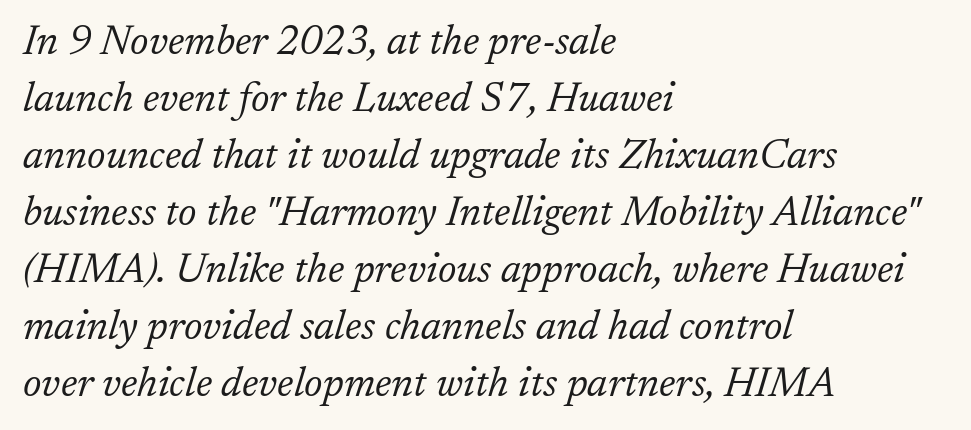
Q: Is the text bold? A: No.
Q: Is the text italic (slanted)? A: Yes, it leans right by about 17 degrees.
Q: Is the typeface a serif or a sans-serif typeface? A: Serif.
Q: Is the text underlined? A: No.
Q: How is the paragraph aligned? A: Left-aligned.
Q: Is the spacing between letters normal or unusually wide? A: Normal.
Q: Is the spacing between lines tight, normal or loose? A: Normal.
Q: Width (condensed, normal, or wide)? A: Normal.
Q: Stroke contrast? A: Low.
Q: x-height? A: Medium.
Q: Monospaced? A: No.
